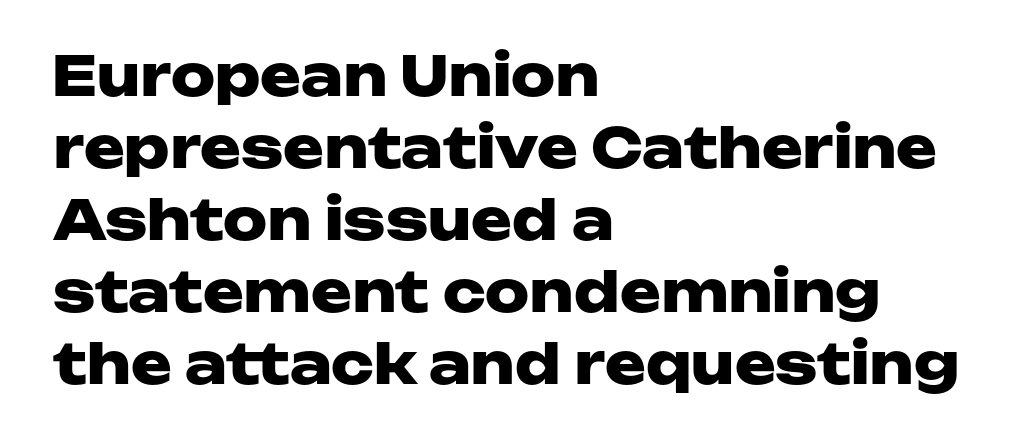
The image shows 55 px heavy, wide sans-serif type, upright; set left-aligned, normal line spacing (1.31x), normal letter spacing, not underlined; low stroke contrast and a medium x-height.
